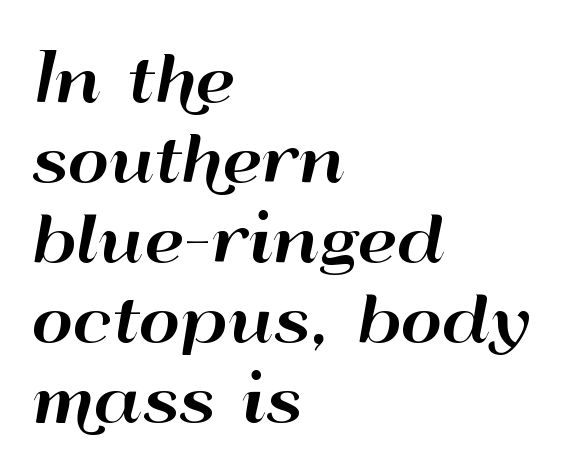
{"serif": "no", "width": "wide", "stroke_contrast": "high", "x_height": "small", "monospaced": "no", "underline": "no", "align": "left", "line_spacing": "normal", "line_spacing_ratio": 1.25, "letter_spacing": "normal", "letter_spacing_em": 0.0, "glyph_px": 64}
